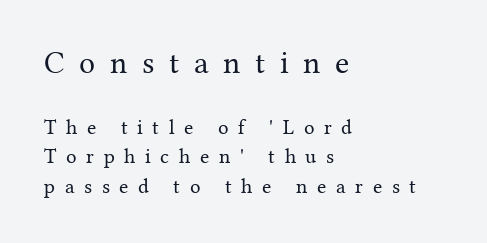
Q: Is the text bold? A: No.
Q: Is the text italic (slanted)? A: No, it is upright.
Q: Is the typeface a serif or a sans-serif typeface? A: Serif.
Q: Is the text underlined? A: No.
Q: How is the paragraph aligned? A: Left-aligned.
Q: Is the spacing between letters normal or unusually wide? A: Unusually wide.
Q: Is the spacing between lines tight, normal or loose? A: Normal.
Q: Which block of text is set in a larger size, the first (top) or the second (bottom)? A: The first (top) one.
Q: Width (condensed, normal, or wide)? A: Normal.
Q: Stroke contrast? A: Medium.
Q: x-height? A: Medium.
Q: Monospaced? A: No.
